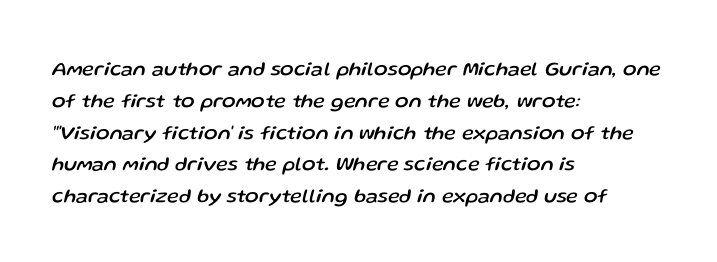
{"italic": "yes", "lean": "right", "slant_degrees": 13, "underline": "no", "align": "left", "line_spacing": "normal", "line_spacing_ratio": 1.59, "letter_spacing": "normal", "letter_spacing_em": 0.0, "glyph_px": 20}
